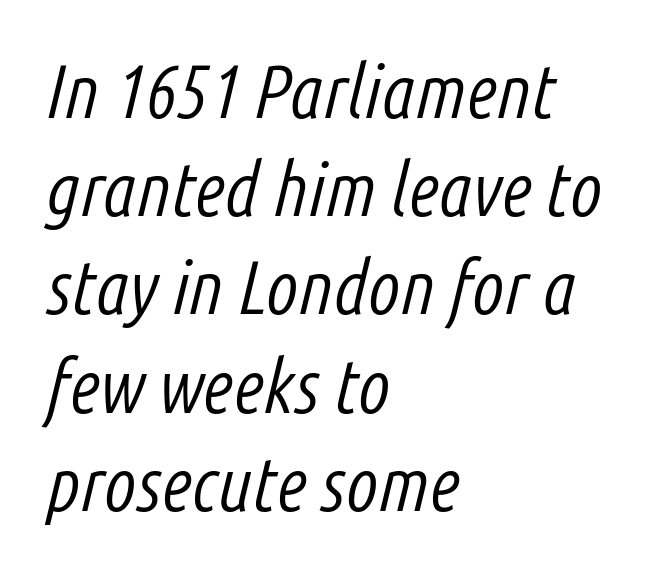
Q: Is the text bold? A: No.
Q: Is the text italic (slanted)? A: Yes, it leans right by about 14 degrees.
Q: Is the text underlined? A: No.
Q: How is the paragraph aligned? A: Left-aligned.
Q: Is the spacing between letters normal or unusually wide? A: Normal.
Q: Is the spacing between lines tight, normal or loose? A: Normal.
Q: Width (condensed, normal, or wide)? A: Condensed.
Q: Stroke contrast? A: Low.
Q: x-height? A: Medium.
Q: Monospaced? A: No.
